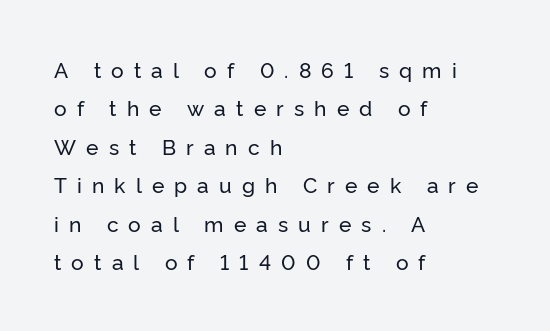
The image shows 21 px text type, upright; set left-aligned, line spacing 1.83x, unusually wide letter spacing (+0.48 em), not underlined.
